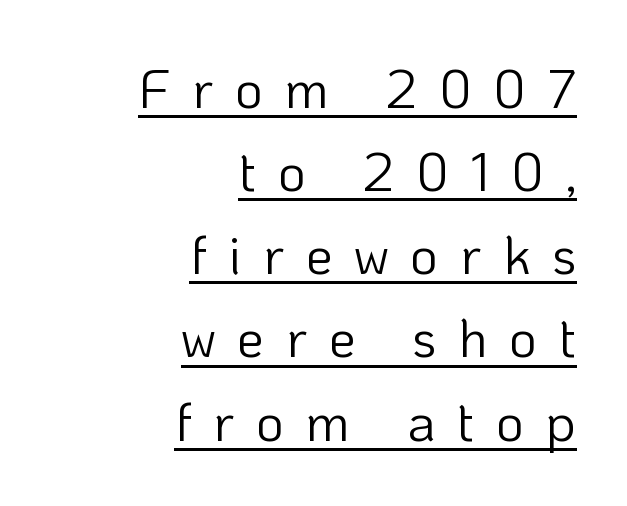
Q: Is the text bold? A: No.
Q: Is the text italic (slanted)? A: No, it is upright.
Q: Is the typeface a serif or a sans-serif typeface? A: Sans-serif.
Q: Is the text underlined? A: Yes.
Q: How is the paragraph aligned? A: Right-aligned.
Q: Is the spacing between letters normal or unusually wide? A: Unusually wide.
Q: Is the spacing between lines tight, normal or loose? A: Normal.
Q: Width (condensed, normal, or wide)? A: Normal.
Q: Stroke contrast? A: Low.
Q: x-height? A: Medium.
Q: Monospaced? A: No.
